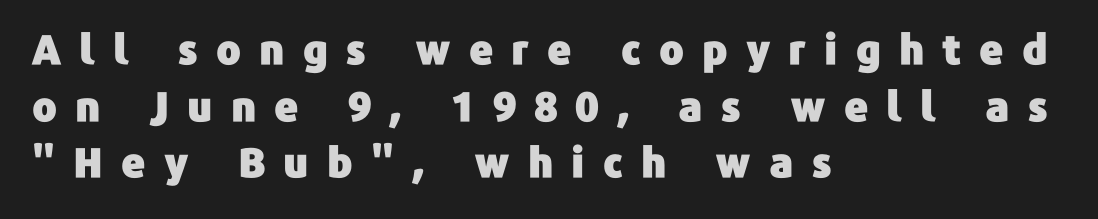
The image shows 41 px sans-serif type, upright; set left-aligned, normal line spacing (1.38x), unusually wide letter spacing (+0.44 em), not underlined; low stroke contrast and a medium x-height.
